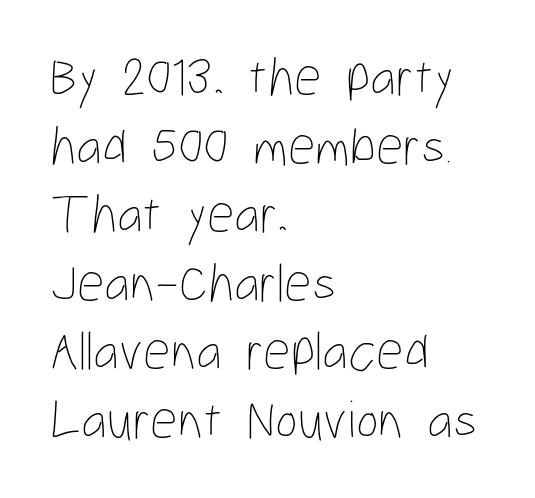
The image shows 54 px thin, condensed type, upright; set left-aligned, normal line spacing (1.27x), normal letter spacing, not underlined; low stroke contrast and a medium x-height.
